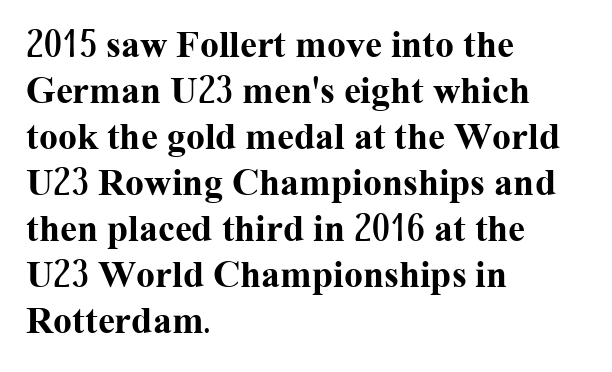
When letters stand straight like this, we call the style roman or upright. The paragraph shown leans on its left margin. You could not count columns in this text — the font is proportionally spaced. No word sits above an underline. These lines keep a tight, regular rhythm from letter to letter. What weight is shown? A full bold with thick strokes.
